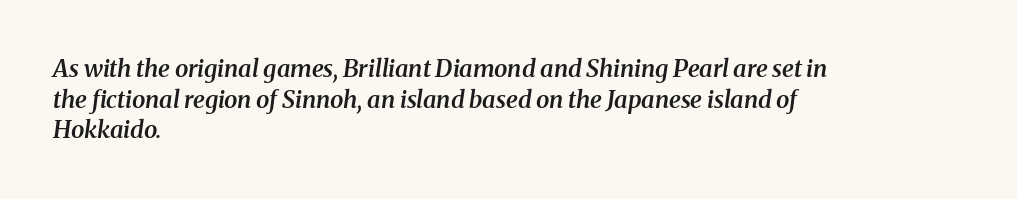
The image shows 24 px text type, italic (leaning right); set left-aligned, normal line spacing (1.28x), normal letter spacing, not underlined.
